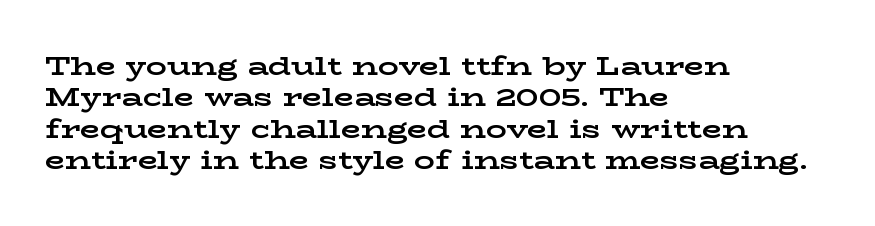
Posture: straight, roman, zero tilt. A student would call this left alignment; a typographer would say flush left, rag right. Rule under the text: the space is simply empty. Between one letter and the next there's only the usual sliver of space. Plenty of ink on the page — the face is bold.
